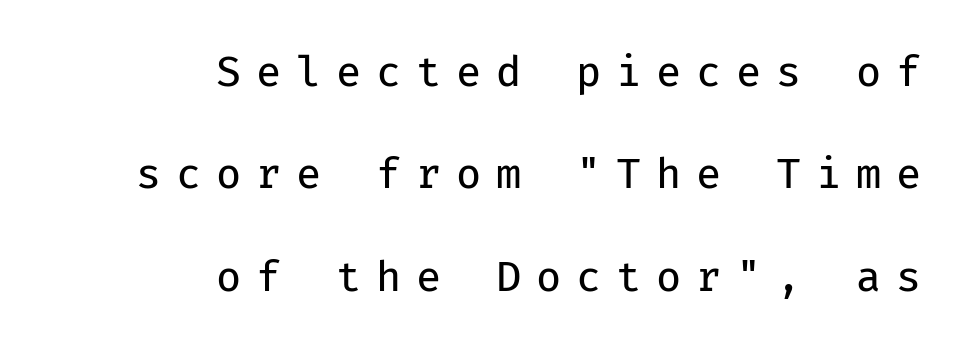
The rendering inserts visible extra space after every character. The passage shown is typeset with a sans-serif family. A typesetter would call this monospace, since all characters share one set width. Where is the straight margin? On the right. How would I describe the line gaps? Wide and relaxed.
